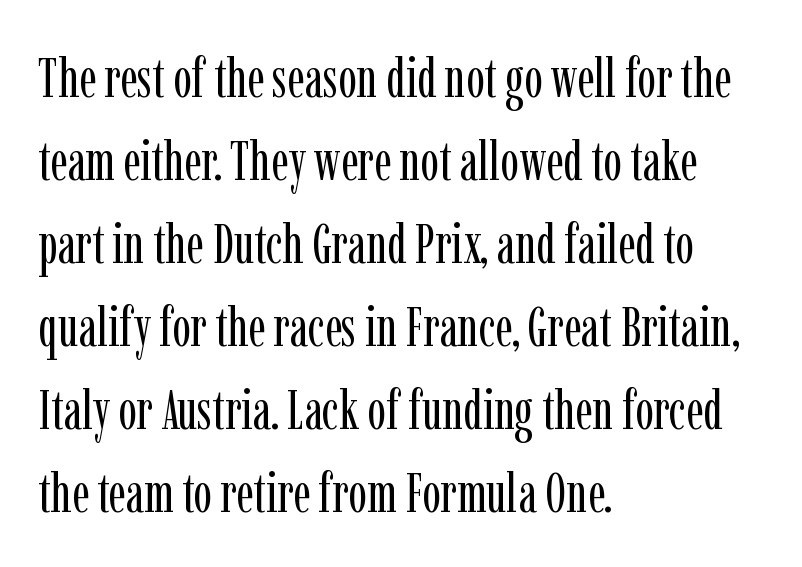
Q: Is the text bold? A: No.
Q: Is the text italic (slanted)? A: No, it is upright.
Q: Is the typeface a serif or a sans-serif typeface? A: Serif.
Q: Is the text underlined? A: No.
Q: How is the paragraph aligned? A: Left-aligned.
Q: Is the spacing between letters normal or unusually wide? A: Normal.
Q: Is the spacing between lines tight, normal or loose? A: Normal.
Q: Width (condensed, normal, or wide)? A: Condensed.
Q: Stroke contrast? A: Low.
Q: x-height? A: Medium.
Q: Monospaced? A: No.
